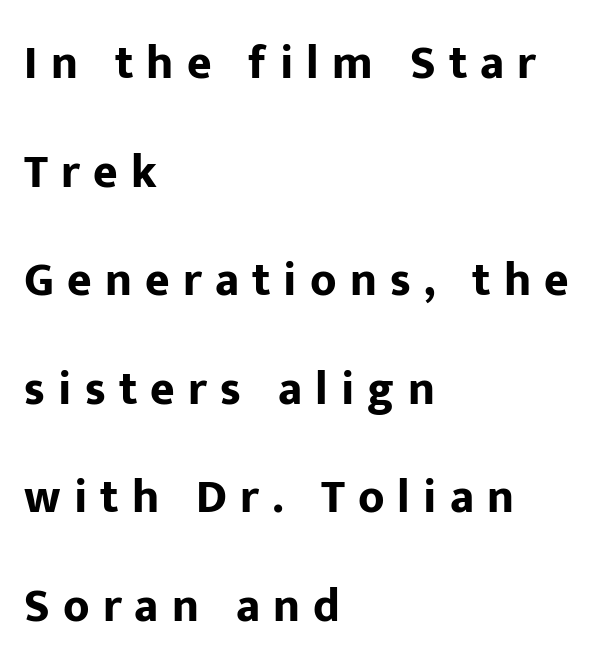
Descender tails drop into unmarked territory. Does extra space separate the letters? Yes, quite a lot of it. Its strokes are broad and dark, the hallmark of bold type. Every row of glyphs begins at an identical x-position on the left. The designer dialed line spacing up above the default.
